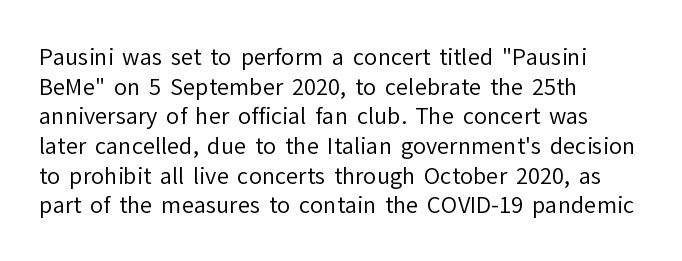
Q: Is the text bold? A: No.
Q: Is the text italic (slanted)? A: No, it is upright.
Q: Is the text underlined? A: No.
Q: How is the paragraph aligned? A: Left-aligned.
Q: Is the spacing between letters normal or unusually wide? A: Normal.
Q: Is the spacing between lines tight, normal or loose? A: Normal.
